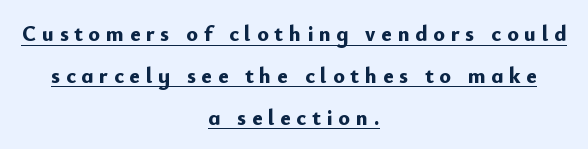
This sample carries an underscore along the baseline area. The specimen reads as upright at a glance. What stands out about the letter spacing? Its width — letters are far apart. Quick note: interline space is abundant. Horizontally, the lines are justified to the midpoint only. I'd describe the lettering as bold — thick and assertive.
